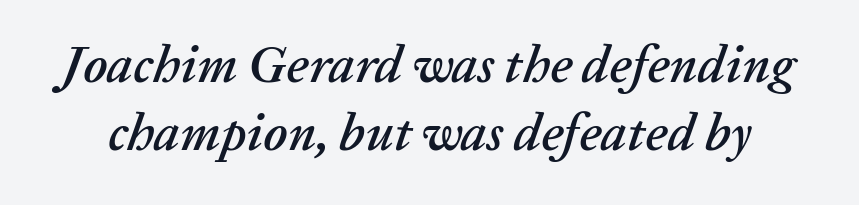
Q: Is the text italic (slanted)? A: Yes, it leans right by about 20 degrees.
Q: Is the text underlined? A: No.
Q: Is the spacing between letters normal or unusually wide? A: Normal.
Q: Is the spacing between lines tight, normal or loose? A: Normal.
Q: Width (condensed, normal, or wide)? A: Normal.
Q: Stroke contrast? A: Low.
Q: x-height? A: Medium.
Q: Monospaced? A: No.
